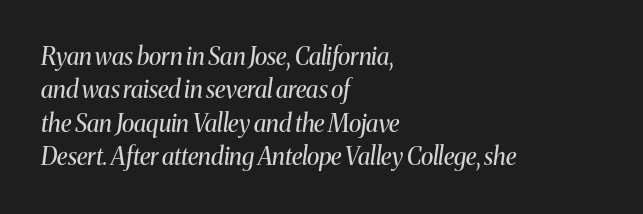
The image shows 24 px text type, italic (leaning right); set left-aligned, normal line spacing (1.39x), normal letter spacing, not underlined.
